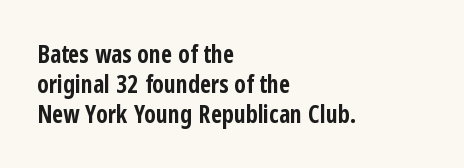
Every character sits straight up, as roman type does. This rendering uses left alignment, leaving the right contour irregular. Letters rest on an invisible, unmarked baseline. The passage shown has conventional tracking throughout. Pretty heavy lettering here — definitely bold.
